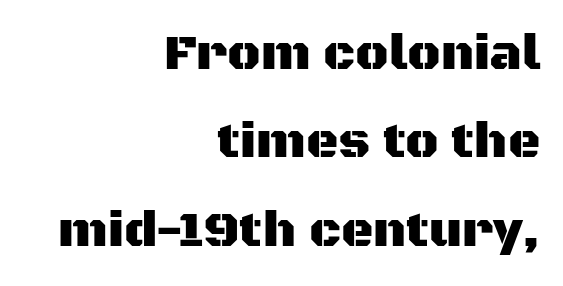
One-word summary of the alignment: right. The horizontal fit of the characters is conventional and even. Underline: absent. A roman cut, with each character standing at attention. Think of a printed novel: that variable character pitch is what you see here.
